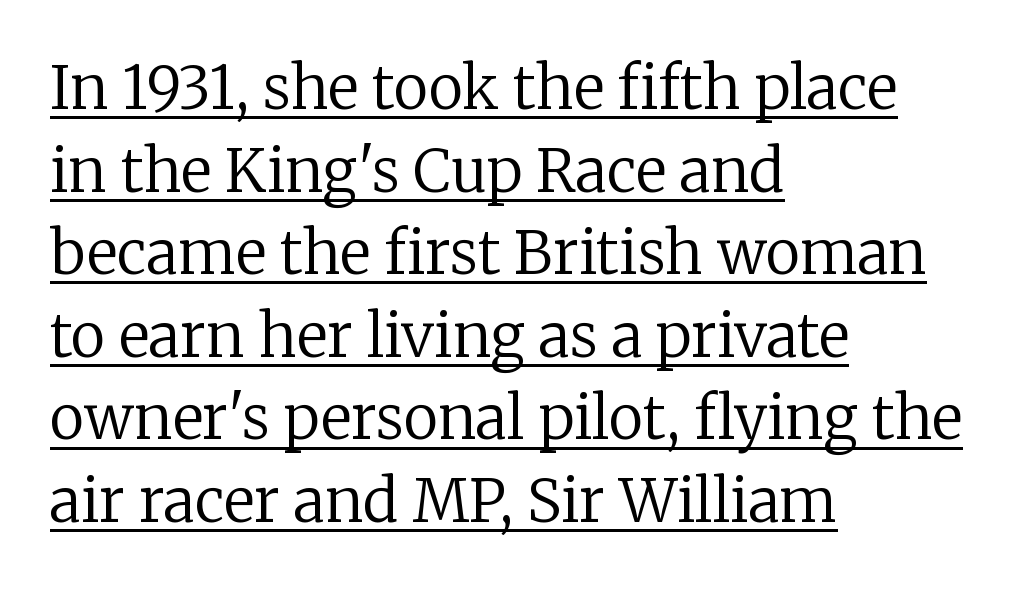
The line-height multiplier appears to be the usual default. Inter-character spacing is left at the font's built-in metrics. Looks like regular typesetting: each glyph gets only the width it needs. The text was rendered using a seriffed face with decorative stroke endings.
